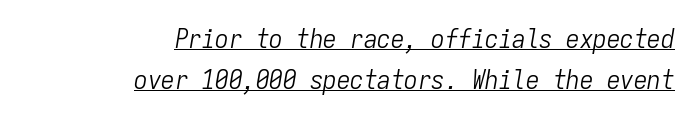
The image shows 27 px text type, italic (leaning right); set right-aligned, normal line spacing (1.51x), normal letter spacing, underlined.
